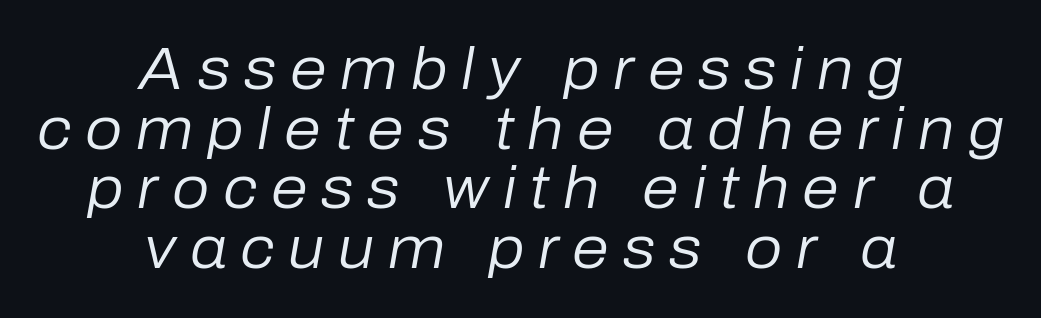
Q: Is the text bold? A: No.
Q: Is the text italic (slanted)? A: Yes, it leans right by about 10 degrees.
Q: Is the text underlined? A: No.
Q: How is the paragraph aligned? A: Centered.
Q: Is the spacing between letters normal or unusually wide? A: Unusually wide.
Q: Is the spacing between lines tight, normal or loose? A: Tight.
Q: Width (condensed, normal, or wide)? A: Normal.
Q: Stroke contrast? A: Low.
Q: x-height? A: Medium.
Q: Monospaced? A: No.
